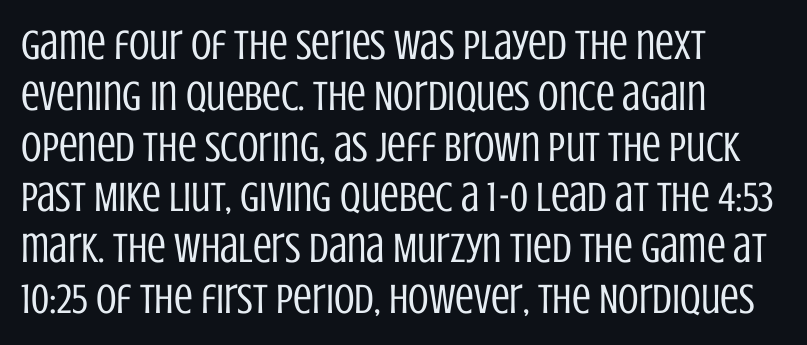
Q: Is the text bold? A: No.
Q: Is the text italic (slanted)? A: No, it is upright.
Q: Is the typeface a serif or a sans-serif typeface? A: Sans-serif.
Q: Is the text underlined? A: No.
Q: How is the paragraph aligned? A: Left-aligned.
Q: Is the spacing between letters normal or unusually wide? A: Normal.
Q: Width (condensed, normal, or wide)? A: Condensed.
Q: Stroke contrast? A: Low.
Q: x-height? A: Large.
Q: Monospaced? A: No.
